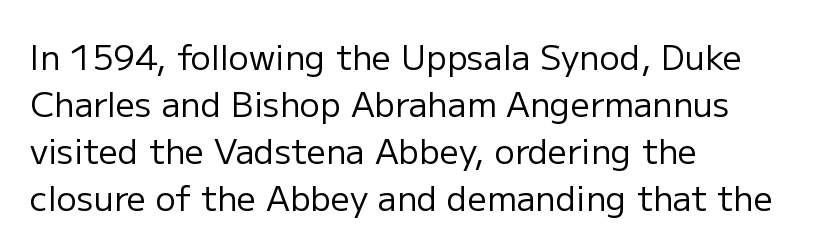
Q: Is the text bold? A: No.
Q: Is the text italic (slanted)? A: No, it is upright.
Q: Is the typeface a serif or a sans-serif typeface? A: Sans-serif.
Q: Is the text underlined? A: No.
Q: How is the paragraph aligned? A: Left-aligned.
Q: Is the spacing between letters normal or unusually wide? A: Normal.
Q: Is the spacing between lines tight, normal or loose? A: Normal.
Q: Width (condensed, normal, or wide)? A: Normal.
Q: Stroke contrast? A: Low.
Q: x-height? A: Medium.
Q: Monospaced? A: No.
